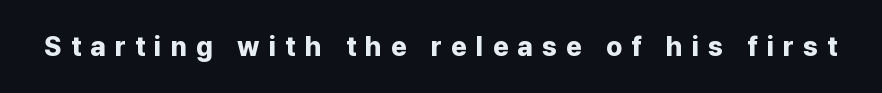
The image shows 27 px bold type, upright; set unusually wide letter spacing (+0.34 em), not underlined.
